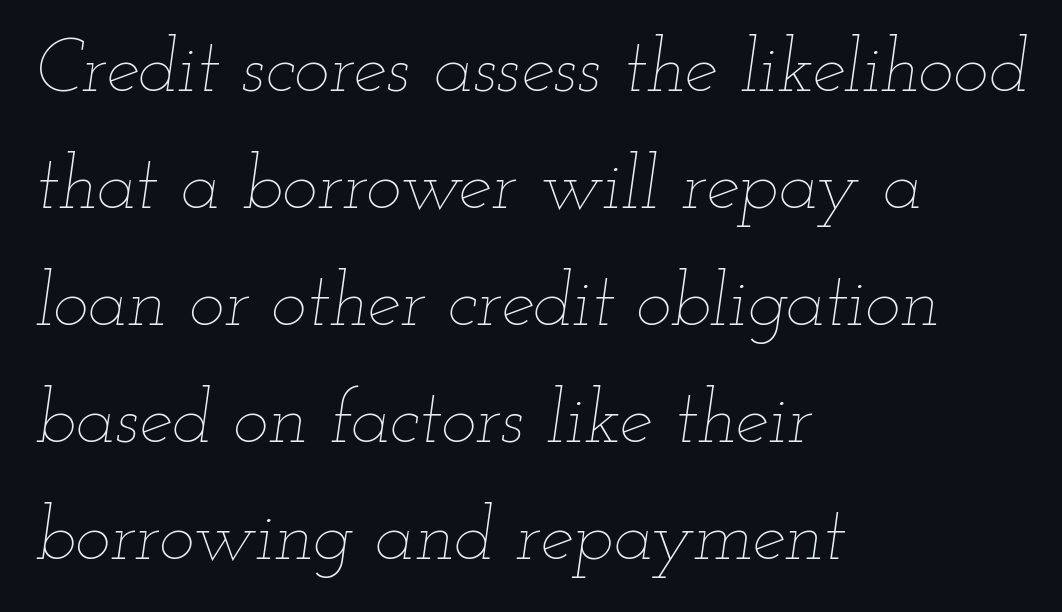
Underlining? Definitely not there. Honestly, the row spacing looks completely unremarkable. The rendering uses natural spacing where letterforms have individual widths. Yep, that's italic — everything's leaning. The gaps between neighbouring characters are ordinary and unremarkable. Bold? No — there's no thickening of the strokes.
